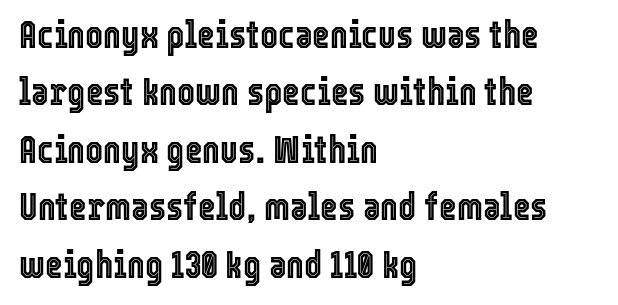
Q: Is the text italic (slanted)? A: No, it is upright.
Q: Is the text underlined? A: No.
Q: How is the paragraph aligned? A: Left-aligned.
Q: Is the spacing between letters normal or unusually wide? A: Normal.
Q: Is the spacing between lines tight, normal or loose? A: Normal.
Q: Width (condensed, normal, or wide)? A: Condensed.
Q: x-height? A: Medium.
Q: Monospaced? A: No.
